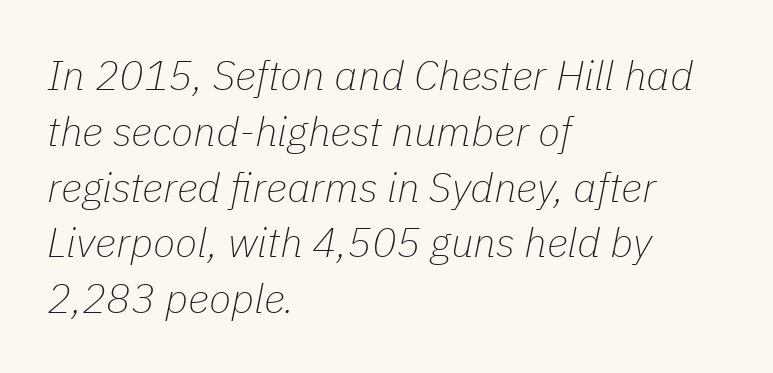
{"italic": "yes", "lean": "right", "slant_degrees": 11, "bold": "no", "weight": "thin", "width": "normal", "stroke_contrast": "low", "x_height": "medium", "monospaced": "no", "underline": "no", "align": "left", "line_spacing": "normal", "line_spacing_ratio": 1.36, "letter_spacing": "normal", "letter_spacing_em": 0.0, "glyph_px": 41}
